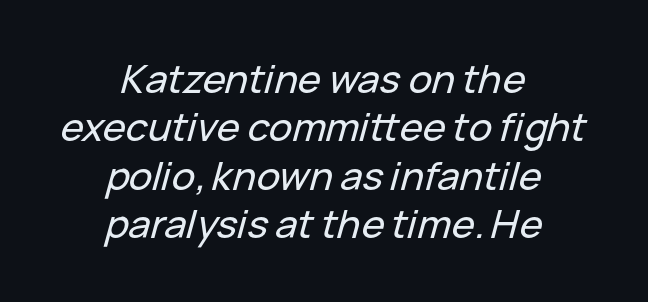
The passage is arranged like a title page — every line centered. Nothing unusual about the tracking: characters are spaced as the font intends. The face used here is proportionally spaced, like ordinary book or web type. You can tell it's italic because the verticals aren't actually vertical.
